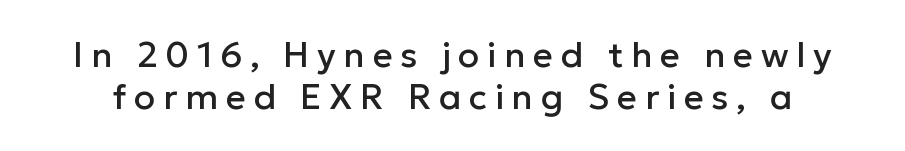
{"serif": "no", "italic": "no", "width": "normal", "stroke_contrast": "low", "x_height": "medium", "monospaced": "no", "underline": "no", "line_spacing_ratio": 1.2, "letter_spacing": "wide", "letter_spacing_em": 0.22, "glyph_px": 35}
